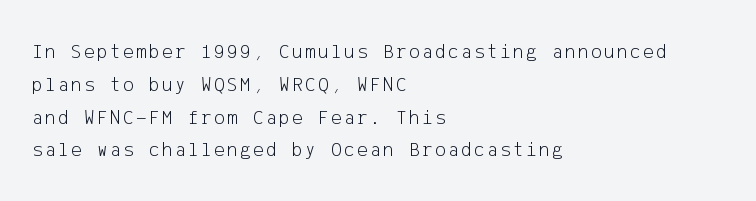
The image shows 20 px text type, upright; set left-aligned, normal line spacing (1.64x), not underlined.
